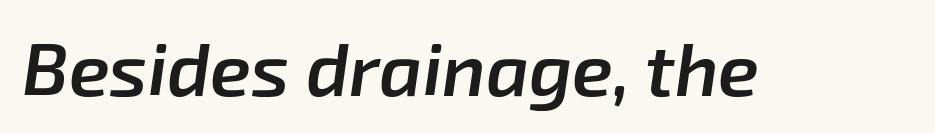
The image shows 74 px semibold type, italic (leaning right); set normal letter spacing, not underlined; low stroke contrast and a medium x-height.
